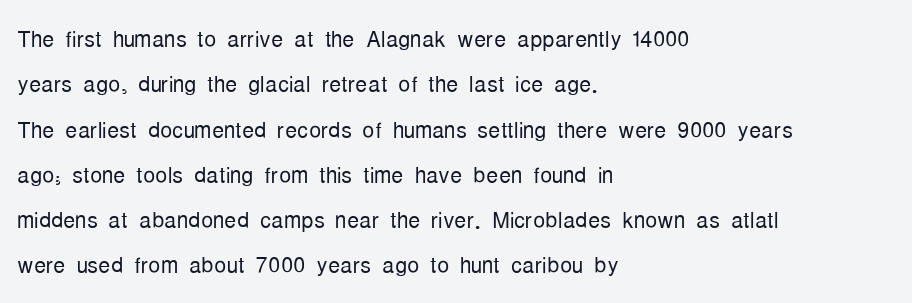
The image shows 30 px light, condensed sans-serif type, upright; set left-aligned, normal line spacing (1.51x), normal letter spacing, not underlined; low stroke contrast and a medium x-height.
